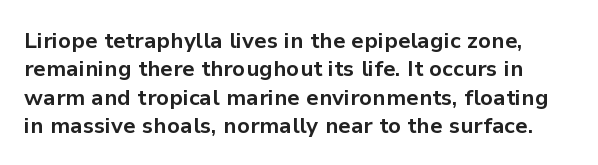
Q: Is the text bold? A: Yes.
Q: Is the text italic (slanted)? A: No, it is upright.
Q: Is the text underlined? A: No.
Q: Is the spacing between letters normal or unusually wide? A: Normal.
Q: Is the spacing between lines tight, normal or loose? A: Normal.
